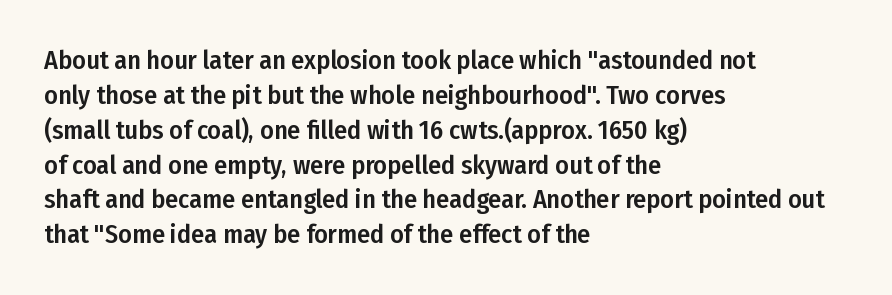
{"italic": "no", "underline": "no", "align": "left", "line_spacing": "normal", "line_spacing_ratio": 1.34, "letter_spacing": "normal", "letter_spacing_em": 0.0, "glyph_px": 26}
